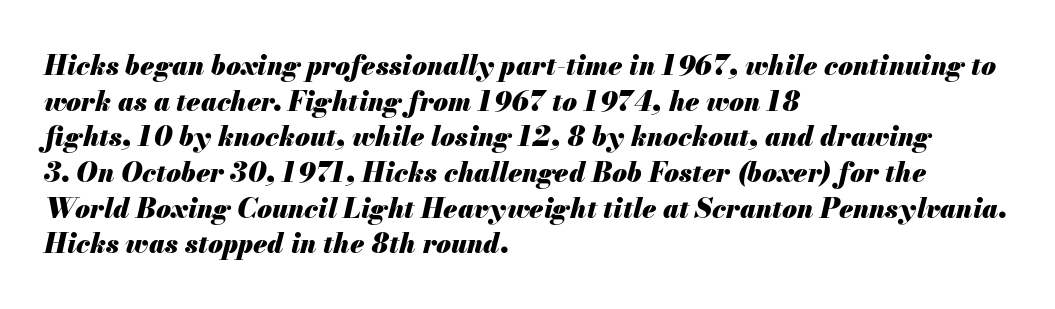
Q: Is the text bold? A: Yes.
Q: Is the text italic (slanted)? A: Yes, it leans right by about 13 degrees.
Q: Is the text underlined? A: No.
Q: How is the paragraph aligned? A: Left-aligned.
Q: Is the spacing between letters normal or unusually wide? A: Normal.
Q: Is the spacing between lines tight, normal or loose? A: Normal.
